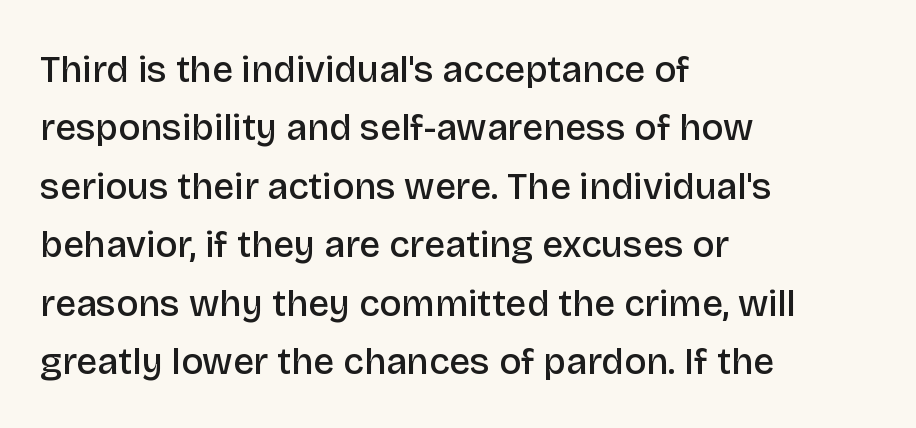
The image shows 37 px semibold sans-serif type, upright; set left-aligned, normal line spacing (1.58x), normal letter spacing, not underlined; low stroke contrast and a large x-height.
